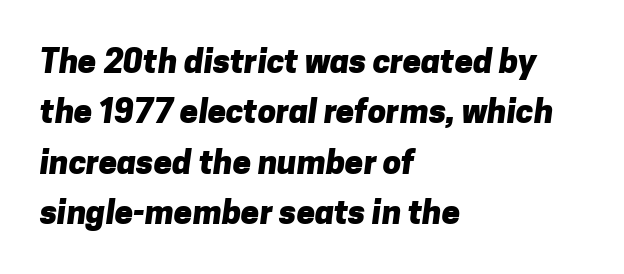
Q: Is the text bold? A: Yes.
Q: Is the typeface a serif or a sans-serif typeface? A: Sans-serif.
Q: Is the text underlined? A: No.
Q: How is the paragraph aligned? A: Left-aligned.
Q: Is the spacing between letters normal or unusually wide? A: Normal.
Q: Is the spacing between lines tight, normal or loose? A: Normal.
Q: Width (condensed, normal, or wide)? A: Normal.
Q: Stroke contrast? A: Low.
Q: x-height? A: Medium.
Q: Monospaced? A: No.
